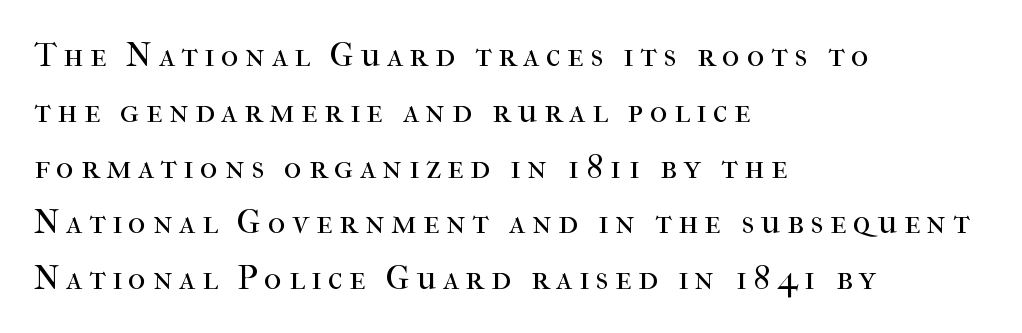
Q: Is the text bold? A: No.
Q: Is the text italic (slanted)? A: No, it is upright.
Q: Is the typeface a serif or a sans-serif typeface? A: Serif.
Q: Is the text underlined? A: No.
Q: How is the paragraph aligned? A: Left-aligned.
Q: Is the spacing between lines tight, normal or loose? A: Normal.
Q: Width (condensed, normal, or wide)? A: Normal.
Q: Stroke contrast? A: High.
Q: x-height? A: Medium.
Q: Monospaced? A: No.
